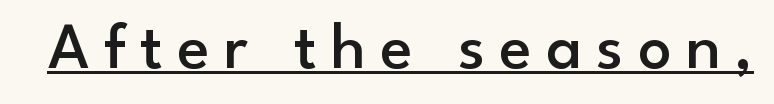
{"serif": "no", "italic": "no", "bold": "semi", "weight": "semibold", "width": "normal", "stroke_contrast": "low", "x_height": "small", "monospaced": "no", "underline": "yes", "letter_spacing": "wide", "letter_spacing_em": 0.22, "glyph_px": 66}
